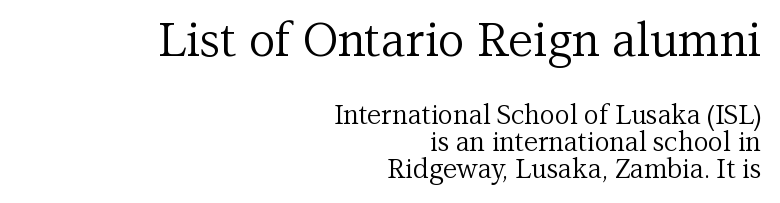
The image shows 46 px regular-weight serif type, upright; set right-aligned, tight line spacing (1.03x), normal letter spacing, not underlined; the first (top) block is 1.77x larger; medium stroke contrast and a medium x-height.
